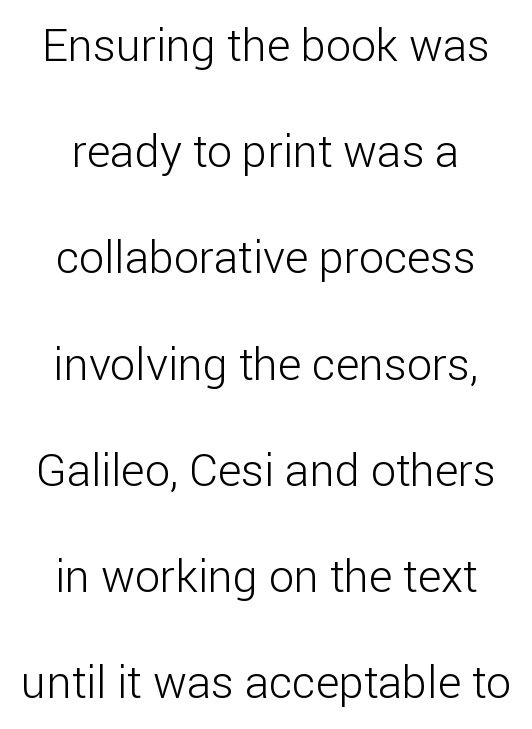
This is not heavy type; no bold has been used. Characters follow at the spacing the type designer built in. The rendering uses natural spacing where letterforms have individual widths. The area under the type is left untouched. Is this a sans? Yes — the strokes have no serifs. This is the regular roman posture of the typeface.
